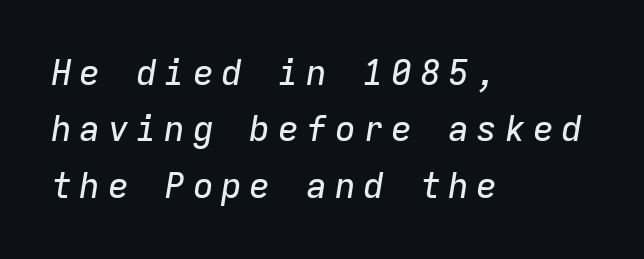
{"italic": "yes", "lean": "right", "slant_degrees": 9, "width": "normal", "stroke_contrast": "low", "x_height": "medium", "monospaced": "yes", "underline": "no", "align": "left", "line_spacing": "normal", "line_spacing_ratio": 1.61, "letter_spacing": "wide", "letter_spacing_em": 0.21, "glyph_px": 35}
